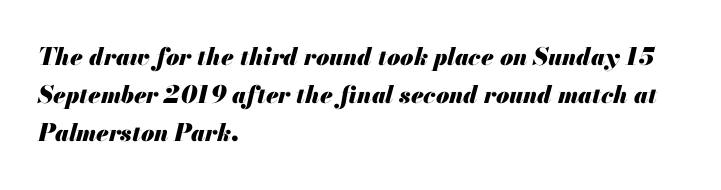
Q: Is the text bold? A: Yes.
Q: Is the text italic (slanted)? A: Yes, it leans right by about 13 degrees.
Q: Is the text underlined? A: No.
Q: How is the paragraph aligned? A: Left-aligned.
Q: Is the spacing between letters normal or unusually wide? A: Normal.
Q: Is the spacing between lines tight, normal or loose? A: Normal.
